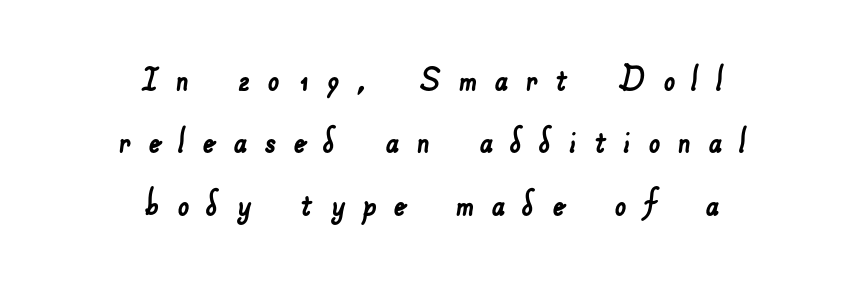
Q: Is the typeface a serif or a sans-serif typeface? A: Sans-serif.
Q: Is the text underlined? A: No.
Q: How is the paragraph aligned? A: Centered.
Q: Is the spacing between letters normal or unusually wide? A: Unusually wide.
Q: Is the spacing between lines tight, normal or loose? A: Normal.
Q: Width (condensed, normal, or wide)? A: Normal.
Q: Stroke contrast? A: Low.
Q: x-height? A: Small.
Q: Monospaced? A: No.
